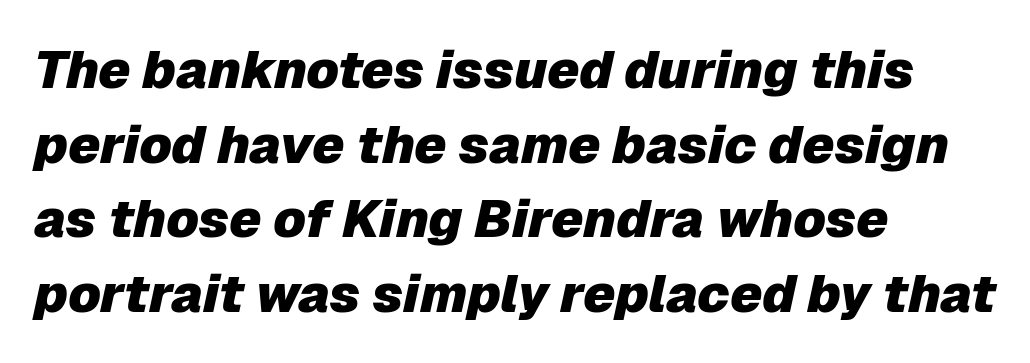
Looks like regular typesetting: each glyph gets only the width it needs. Notice how the passage keeps a crisp vertical edge on the left only. Glance below the letters and you will spot only blank space. Weight check: bold — yes, fully. Nothing unusual about the tracking: characters are spaced as the font intends.
